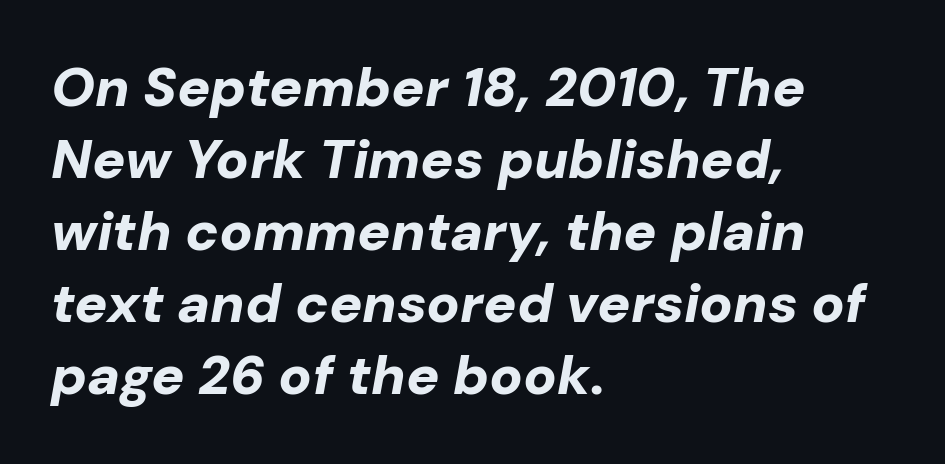
Q: Is the text bold? A: Yes.
Q: Is the text italic (slanted)? A: Yes, it leans right by about 10 degrees.
Q: Is the text underlined? A: No.
Q: How is the paragraph aligned? A: Left-aligned.
Q: Is the spacing between letters normal or unusually wide? A: Normal.
Q: Is the spacing between lines tight, normal or loose? A: Normal.
Q: Width (condensed, normal, or wide)? A: Normal.
Q: Stroke contrast? A: Low.
Q: x-height? A: Medium.
Q: Monospaced? A: No.
